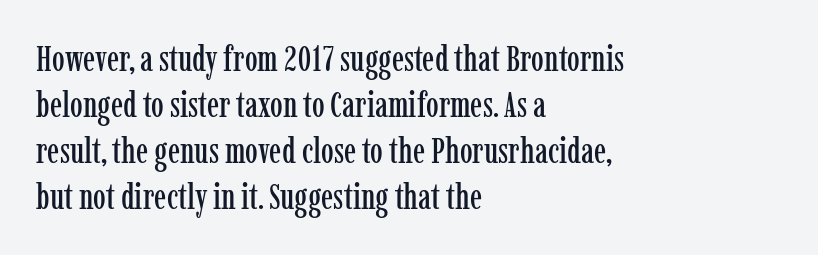
Q: Is the text italic (slanted)? A: No, it is upright.
Q: Is the typeface a serif or a sans-serif typeface? A: Serif.
Q: Is the text underlined? A: No.
Q: How is the paragraph aligned? A: Left-aligned.
Q: Is the spacing between letters normal or unusually wide? A: Normal.
Q: Is the spacing between lines tight, normal or loose? A: Normal.
Q: Width (condensed, normal, or wide)? A: Condensed.
Q: Stroke contrast? A: Low.
Q: x-height? A: Medium.
Q: Monospaced? A: No.
